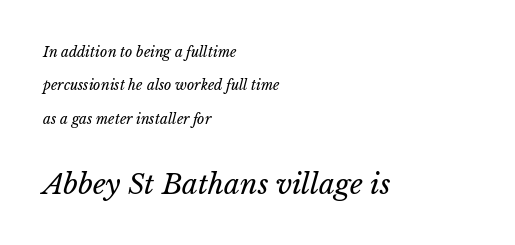
Nothing unusual about the tracking: characters are spaced as the font intends. The letters advance in unequal steps, a hallmark of proportional type. Rule under the text: the space is simply empty. Scale increases going downward across the two blocks. This block would shrink considerably if given ordinary leading; it's expanded now.
